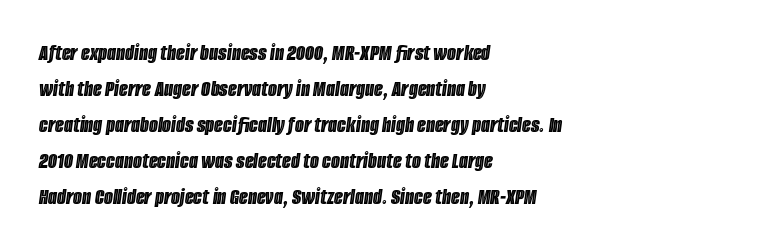
Q: Is the text italic (slanted)? A: Yes, it leans right by about 8 degrees.
Q: Is the text underlined? A: No.
Q: How is the paragraph aligned? A: Left-aligned.
Q: Is the spacing between letters normal or unusually wide? A: Normal.
Q: Is the spacing between lines tight, normal or loose? A: Normal.
